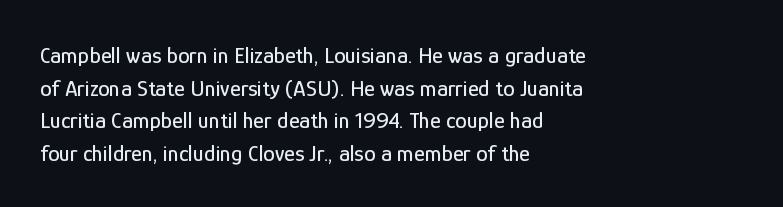
The image shows 23 px text type, upright; set left-aligned, normal line spacing (1.42x), normal letter spacing, not underlined.
